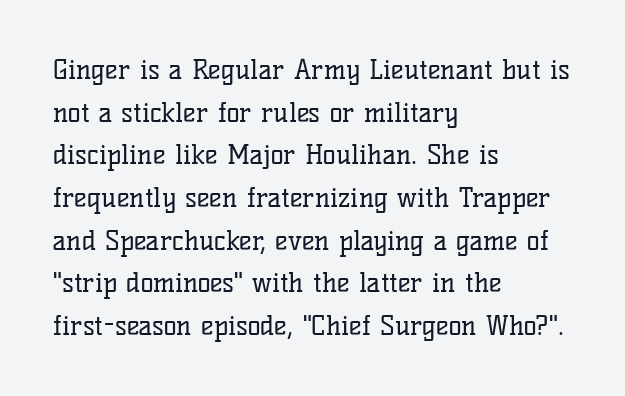
{"italic": "no", "bold": "no", "underline": "no", "align": "left", "line_spacing": "normal", "line_spacing_ratio": 1.58, "letter_spacing": "normal", "letter_spacing_em": 0.0, "glyph_px": 27}
